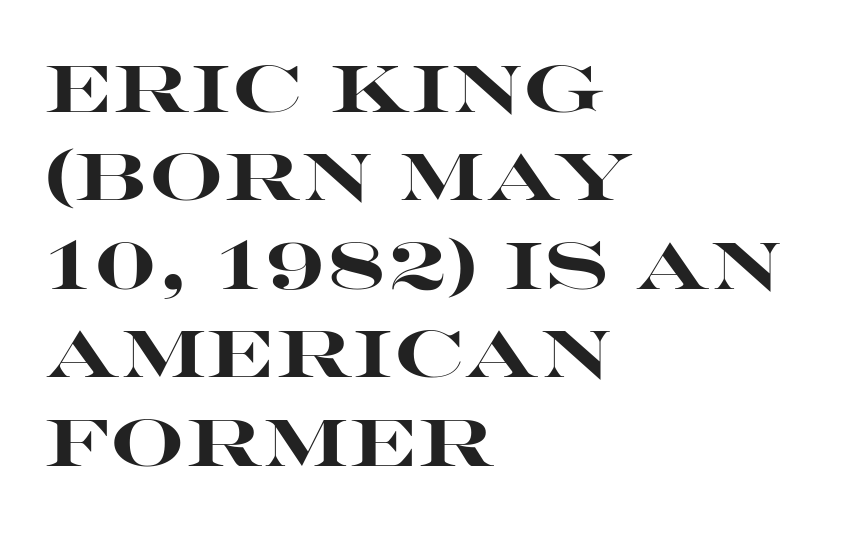
Q: Is the text bold? A: Yes.
Q: Is the text italic (slanted)? A: No, it is upright.
Q: Is the typeface a serif or a sans-serif typeface? A: Serif.
Q: Is the text underlined? A: No.
Q: How is the paragraph aligned? A: Left-aligned.
Q: Is the spacing between letters normal or unusually wide? A: Normal.
Q: Is the spacing between lines tight, normal or loose? A: Normal.
Q: Width (condensed, normal, or wide)? A: Wide.
Q: Stroke contrast? A: High.
Q: x-height? A: Large.
Q: Monospaced? A: No.
